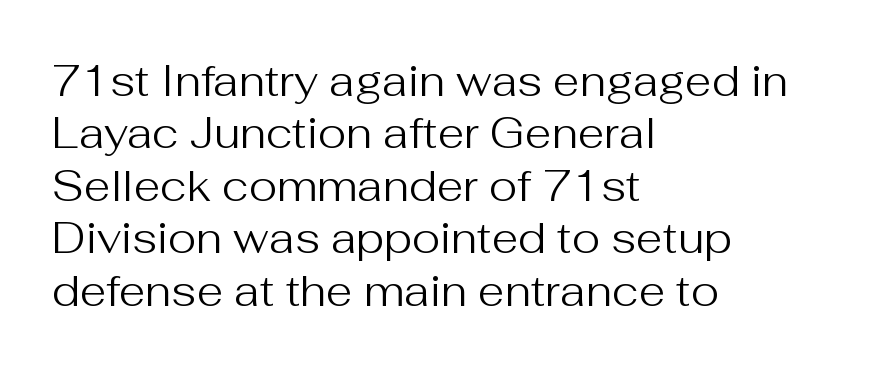
{"serif": "no", "italic": "no", "bold": "no", "weight": "regular", "width": "normal", "stroke_contrast": "medium", "x_height": "medium", "monospaced": "no", "underline": "no", "align": "left", "line_spacing_ratio": 1.22, "letter_spacing": "normal", "letter_spacing_em": 0.0, "glyph_px": 43}
